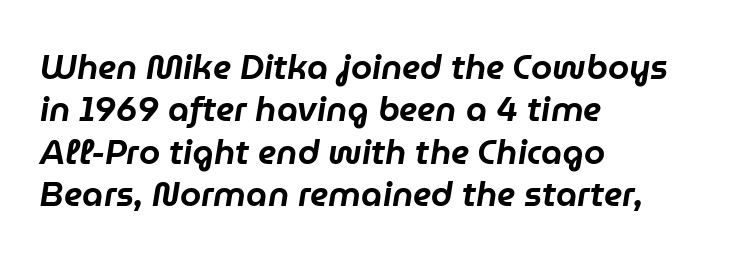
Nobody drew a line under any word here. Standard letterfit; no display-style spreading of the glyphs. Spacing verdict: proportional, widths tailored to each character. Interline gaps are of average width in this sample. This sample uses an oblique cut, with every glyph tilted off the vertical. The setting favours the left margin, as ordinary paragraphs usually do.
